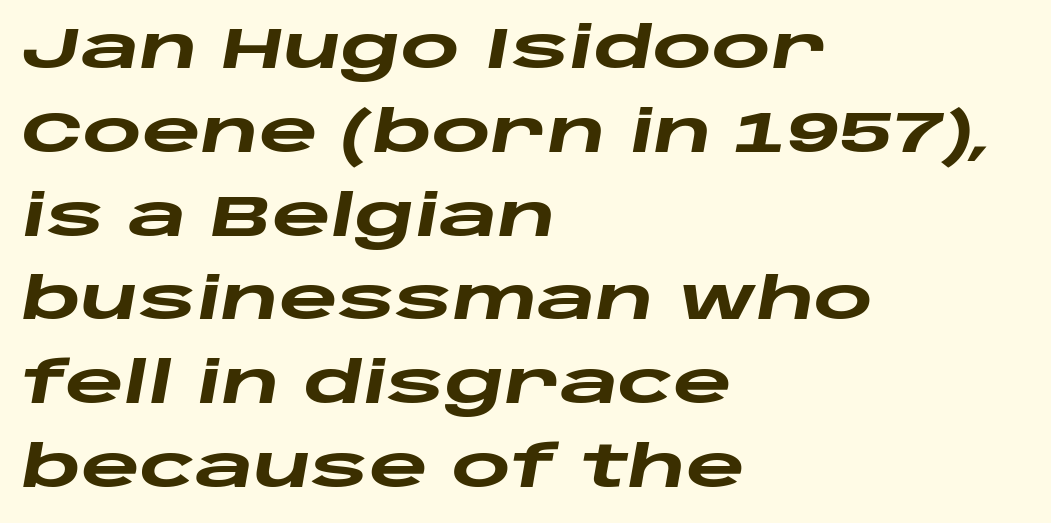
The image shows 57 px heavy, wide type, italic (leaning right); set left-aligned, normal line spacing (1.47x), normal letter spacing, not underlined; low stroke contrast and a large x-height.
